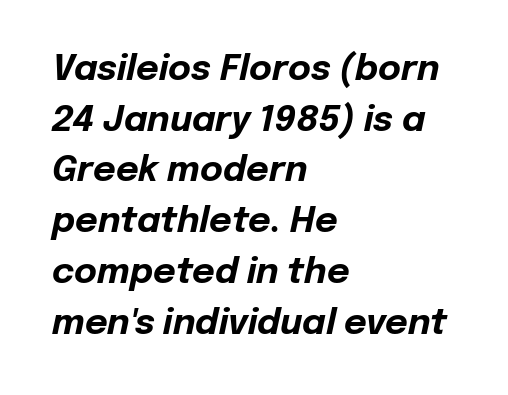
The image shows 35 px bold type, italic (leaning right); set left-aligned, normal line spacing (1.45x), normal letter spacing, not underlined; low stroke contrast and a medium x-height.
